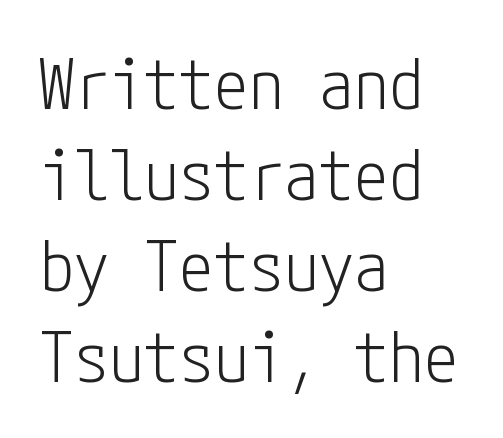
The string is rendered with underlining switched off. Is this a heavy cut? Hardly; it is regular or lighter. Nothing unusual about the tracking: characters are spaced as the font intends. Check where the strokes stop: nothing finishes them off — pure sans. The type sits square on the baseline with zero lean. Notice how the passage keeps a crisp vertical edge on the left only.
